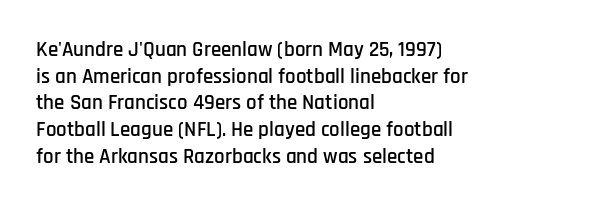
Q: Is the text italic (slanted)? A: No, it is upright.
Q: Is the text underlined? A: No.
Q: How is the paragraph aligned? A: Left-aligned.
Q: Is the spacing between letters normal or unusually wide? A: Normal.
Q: Is the spacing between lines tight, normal or loose? A: Normal.
